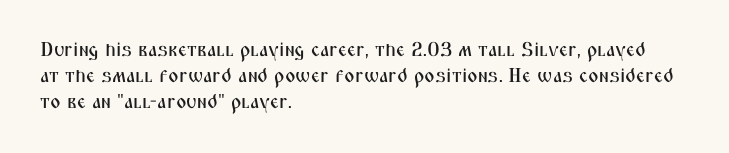
Rows of type keep a routine distance in the vertical direction. Designer's note — italics off, roman on. These lines stack with their left ends in a neat column. You could call the tracking neutral — neither tight nor loose. Each row of text sits above clean, open space.
